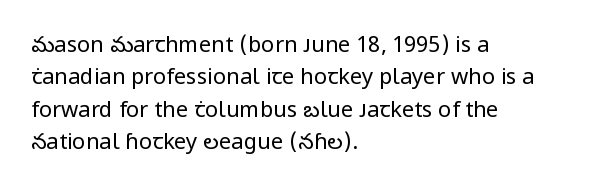
{"italic": "no", "bold": "no", "underline": "no", "align": "left", "line_spacing": "normal", "line_spacing_ratio": 1.47, "letter_spacing": "normal", "letter_spacing_em": 0.0, "glyph_px": 22}
